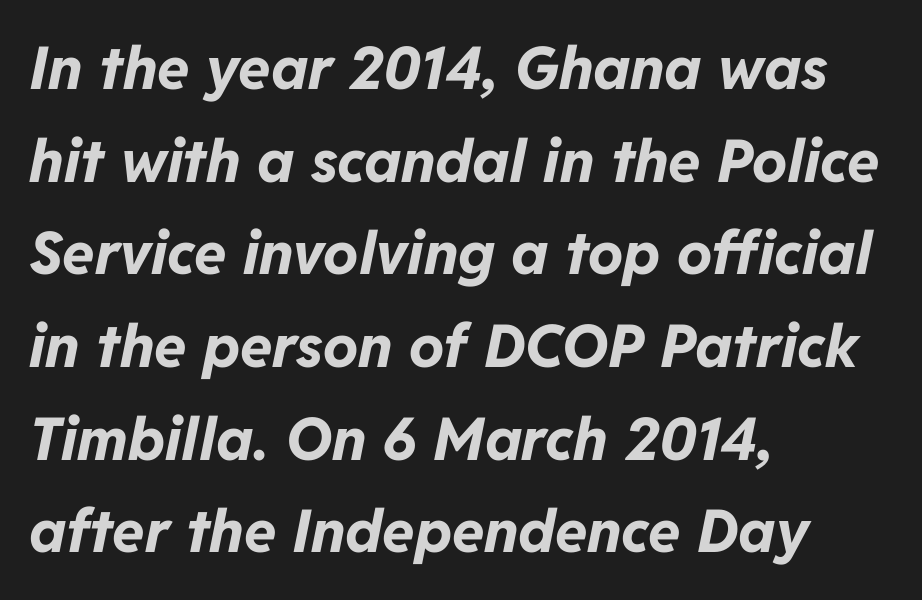
{"italic": "yes", "lean": "right", "slant_degrees": 11, "bold": "yes", "weight": "bold", "width": "normal", "stroke_contrast": "low", "x_height": "medium", "monospaced": "no", "underline": "no", "align": "left", "line_spacing": "normal", "line_spacing_ratio": 1.57, "letter_spacing": "normal", "letter_spacing_em": 0.0, "glyph_px": 59}
